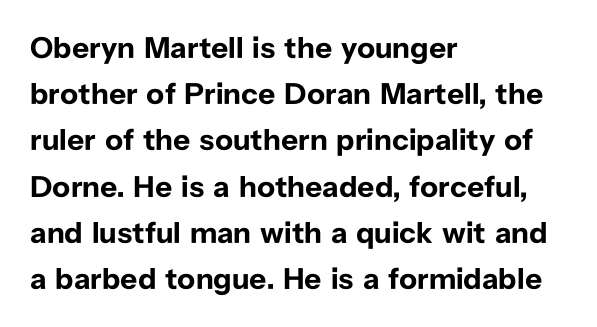
Q: Is the text bold? A: Yes.
Q: Is the text italic (slanted)? A: No, it is upright.
Q: Is the typeface a serif or a sans-serif typeface? A: Sans-serif.
Q: Is the text underlined? A: No.
Q: How is the paragraph aligned? A: Left-aligned.
Q: Is the spacing between letters normal or unusually wide? A: Normal.
Q: Is the spacing between lines tight, normal or loose? A: Normal.
Q: Width (condensed, normal, or wide)? A: Normal.
Q: Stroke contrast? A: Low.
Q: x-height? A: Medium.
Q: Monospaced? A: No.
